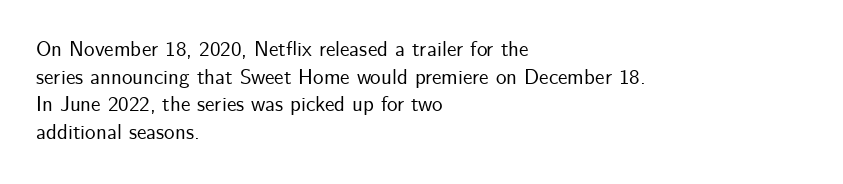
The image shows 21 px text type, upright; set left-aligned, normal line spacing (1.32x), normal letter spacing, not underlined.
